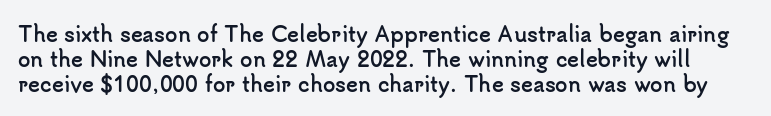
Q: Is the text bold? A: Yes.
Q: Is the text italic (slanted)? A: No, it is upright.
Q: Is the text underlined? A: No.
Q: Is the spacing between letters normal or unusually wide? A: Normal.
Q: Is the spacing between lines tight, normal or loose? A: Normal.
